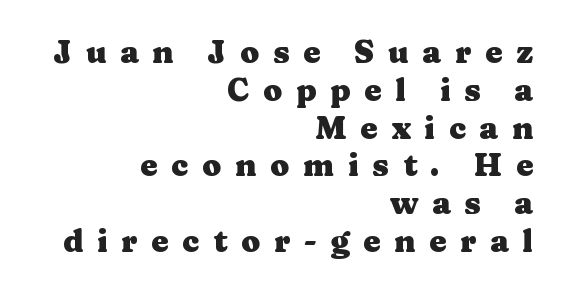
Q: Is the text bold? A: Yes.
Q: Is the text italic (slanted)? A: No, it is upright.
Q: Is the typeface a serif or a sans-serif typeface? A: Serif.
Q: Is the text underlined? A: No.
Q: How is the paragraph aligned? A: Right-aligned.
Q: Is the spacing between letters normal or unusually wide? A: Unusually wide.
Q: Width (condensed, normal, or wide)? A: Wide.
Q: Stroke contrast? A: Medium.
Q: x-height? A: Medium.
Q: Monospaced? A: No.
